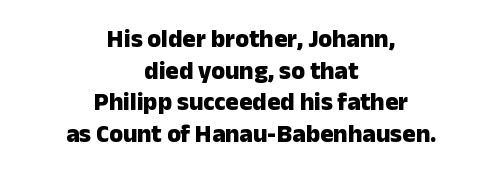
A roman cut, with each character standing at attention. Notice how descenders clear the ascenders below comfortably — that's standard leading. Notice how the passage keeps no hard edge, just a central spine. The font is running at its bold setting. Type without underlining. Default kerning and tracking; the words read as compact shapes.
